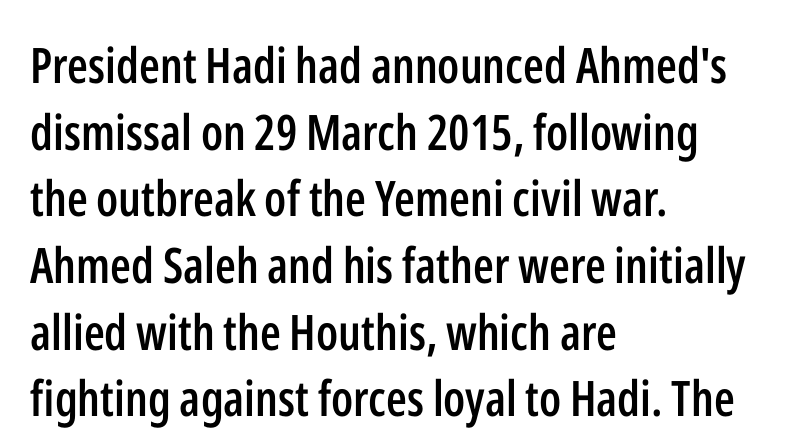
Q: Is the text bold? A: Semi-bold.
Q: Is the text italic (slanted)? A: No, it is upright.
Q: Is the typeface a serif or a sans-serif typeface? A: Sans-serif.
Q: Is the text underlined? A: No.
Q: How is the paragraph aligned? A: Left-aligned.
Q: Is the spacing between letters normal or unusually wide? A: Normal.
Q: Is the spacing between lines tight, normal or loose? A: Normal.
Q: Width (condensed, normal, or wide)? A: Condensed.
Q: Stroke contrast? A: Low.
Q: x-height? A: Medium.
Q: Monospaced? A: No.
